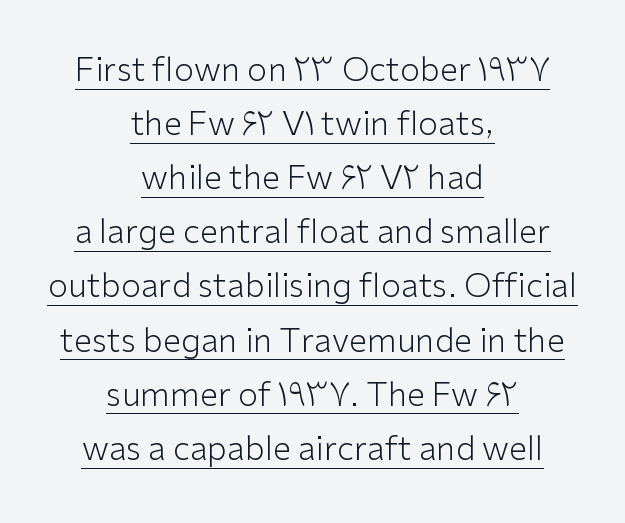
The line-height multiplier appears to be the usual default. Does extra space separate the letters? No, they use regular spacing. The passage shown is underscored from start to finish. What kind of face is this? One without serifs — a sans. Caption: face not bold, strokes unweighted. The axis of the letterforms is exactly vertical.
